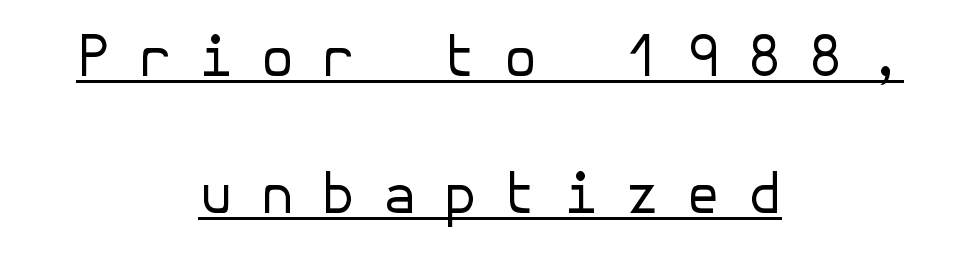
Like a heading marked for emphasis, these lines bear an underscore. You can tell it's not italic because the verticals are truly vertical. The setting favours the middle, as headings and verse often do. You can tell from the bare stems that sans-serif type was used.
